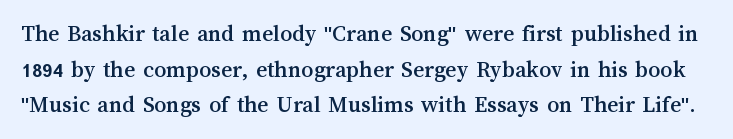
The image shows 24 px text type, upright; set normal line spacing (1.48x), normal letter spacing, not underlined.
